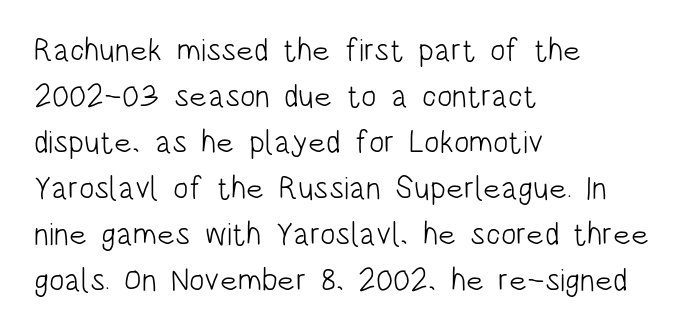
{"serif": "no", "italic": "no", "bold": "no", "weight": "light", "width": "condensed", "stroke_contrast": "low", "x_height": "large", "monospaced": "no", "underline": "no", "align": "left", "line_spacing": "normal", "line_spacing_ratio": 1.44, "letter_spacing": "normal", "letter_spacing_em": 0.0, "glyph_px": 32}
